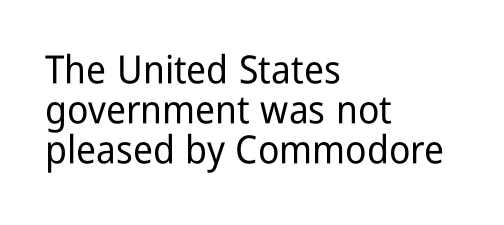
Q: Is the text italic (slanted)? A: No, it is upright.
Q: Is the typeface a serif or a sans-serif typeface? A: Sans-serif.
Q: Is the text underlined? A: No.
Q: How is the paragraph aligned? A: Left-aligned.
Q: Is the spacing between letters normal or unusually wide? A: Normal.
Q: Is the spacing between lines tight, normal or loose? A: Tight.
Q: Width (condensed, normal, or wide)? A: Condensed.
Q: Stroke contrast? A: Low.
Q: x-height? A: Medium.
Q: Monospaced? A: No.
